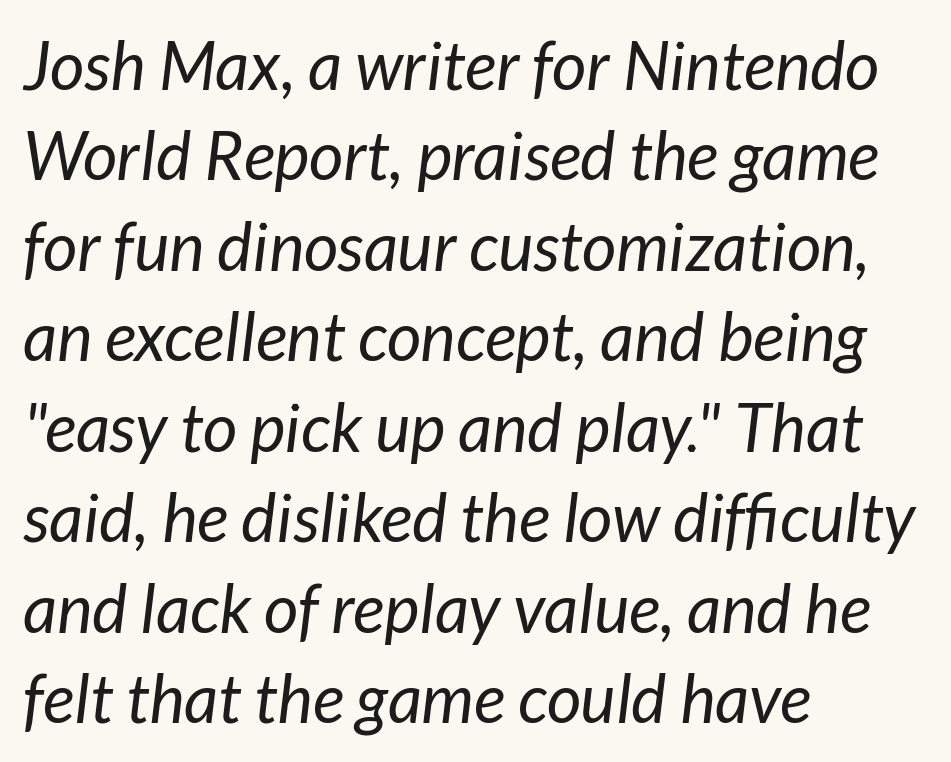
The image shows 67 px regular-weight type, italic (leaning right); set left-aligned, normal line spacing (1.35x), normal letter spacing, not underlined; low stroke contrast and a medium x-height.
